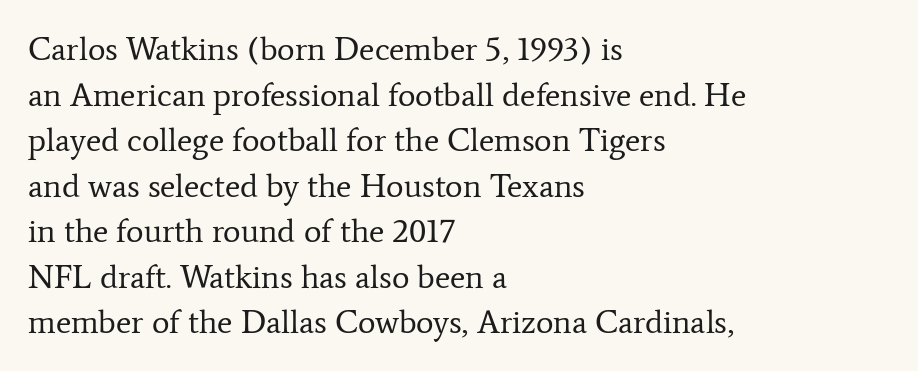
Do the characters align in a grid? No, the font is proportional. Vertically, the passage feels balanced, rows spaced as you'd expect. Nope, not italic — everything's standing straight. Unmarked baselines from the first word to the last.
